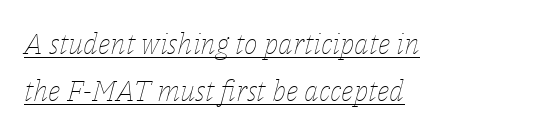
{"italic": "yes", "lean": "right", "slant_degrees": 14, "bold": "no", "weight": "thin", "width": "normal", "stroke_contrast": "low", "x_height": "medium", "monospaced": "no", "underline": "yes", "align": "left", "line_spacing": "normal", "line_spacing_ratio": 1.63, "letter_spacing": "normal", "letter_spacing_em": 0.0, "glyph_px": 29}
